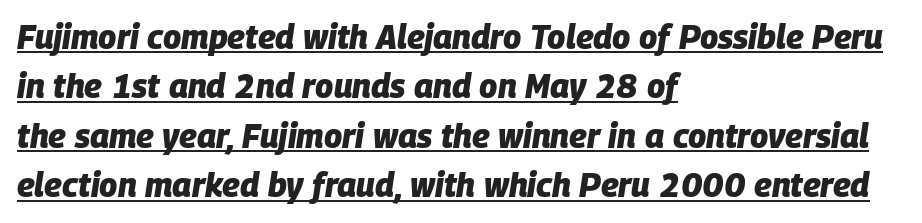
{"italic": "yes", "lean": "right", "slant_degrees": 9, "bold": "yes", "weight": "heavy", "width": "normal", "stroke_contrast": "low", "x_height": "large", "monospaced": "no", "underline": "yes", "align": "left", "line_spacing": "normal", "line_spacing_ratio": 1.5, "letter_spacing": "normal", "letter_spacing_em": 0.0, "glyph_px": 33}
